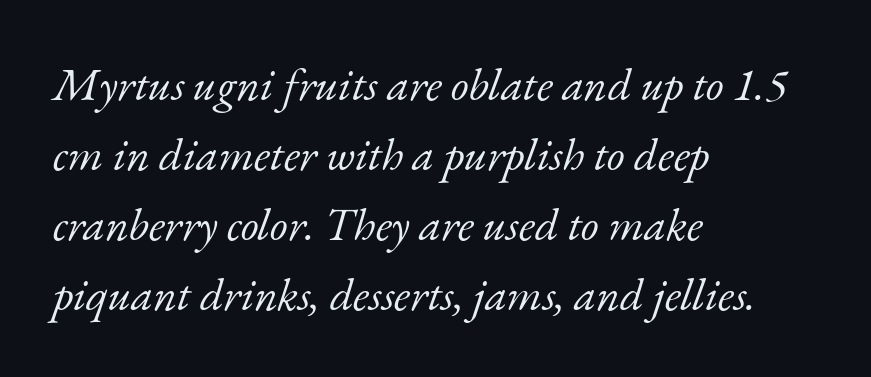
{"serif": "yes", "italic": "yes", "lean": "right", "slant_degrees": 17, "bold": "no", "weight": "light", "width": "normal", "stroke_contrast": "low", "x_height": "small", "monospaced": "no", "underline": "no", "align": "left", "line_spacing": "normal", "line_spacing_ratio": 1.52, "letter_spacing": "normal", "letter_spacing_em": 0.0, "glyph_px": 46}
